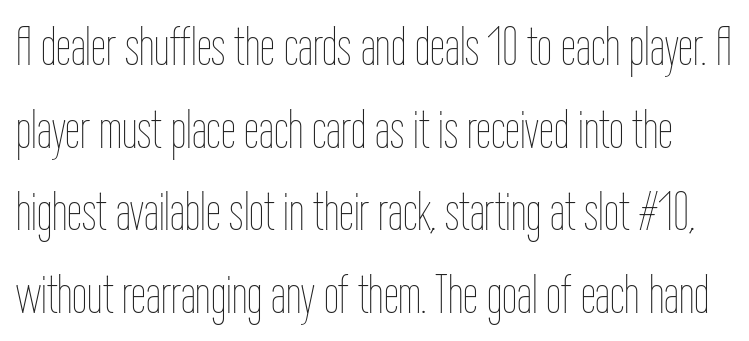
The image shows 54 px thin, condensed type, upright; set normal line spacing (1.53x), normal letter spacing, not underlined; low stroke contrast and a medium x-height.
